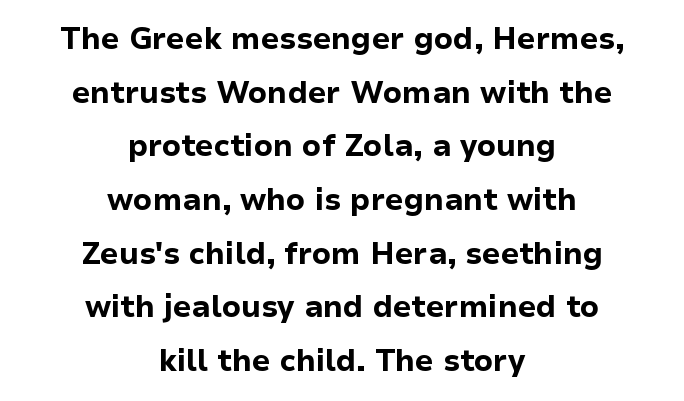
What kind of face is this? One without serifs — a sans. Short note: letters normally spaced. Looks like regular typesetting: each glyph gets only the width it needs. The rag falls on both sides of this text block equally. Italic? Not at all — the glyphs are vertical. Type without underlining.
